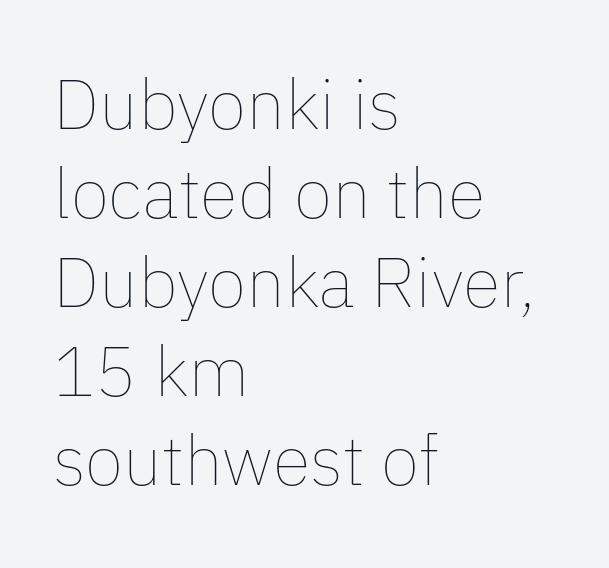
Q: Is the text bold? A: No.
Q: Is the text italic (slanted)? A: No, it is upright.
Q: Is the text underlined? A: No.
Q: How is the paragraph aligned? A: Left-aligned.
Q: Is the spacing between letters normal or unusually wide? A: Normal.
Q: Is the spacing between lines tight, normal or loose? A: Normal.
Q: Width (condensed, normal, or wide)? A: Normal.
Q: Stroke contrast? A: Low.
Q: x-height? A: Medium.
Q: Monospaced? A: No.
